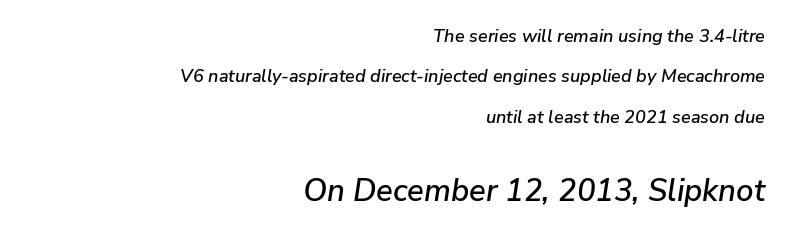
{"italic": "yes", "lean": "right", "slant_degrees": 9, "width": "normal", "stroke_contrast": "low", "x_height": "medium", "monospaced": "no", "underline": "no", "align": "right", "line_spacing": "loose", "line_spacing_ratio": 2.24, "letter_spacing": "normal", "letter_spacing_em": 0.0, "larger_block": "second", "size_ratio": 1.72, "glyph_px": 31}
